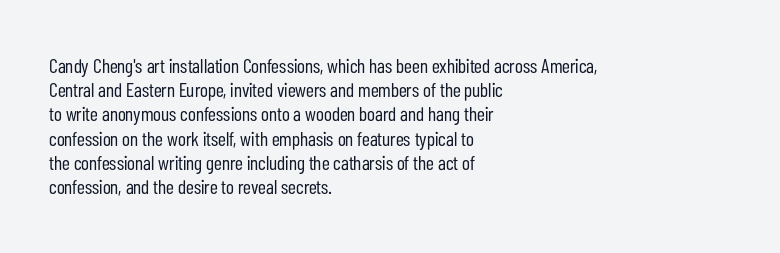
{"italic": "no", "bold": "no", "underline": "no", "align": "left", "line_spacing_ratio": 1.21, "letter_spacing": "normal", "letter_spacing_em": 0.0, "glyph_px": 20}
